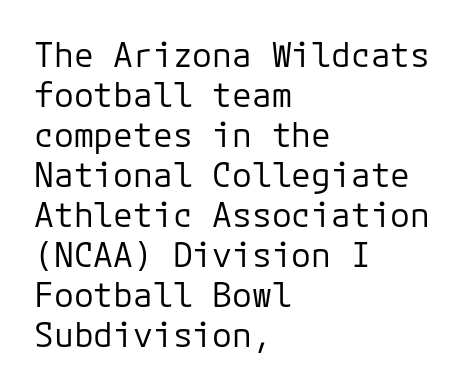
The image shows 33 px regular-weight sans-serif type, upright, monospaced; set left-aligned, line spacing 1.21x, normal letter spacing, not underlined; low stroke contrast and a medium x-height.
